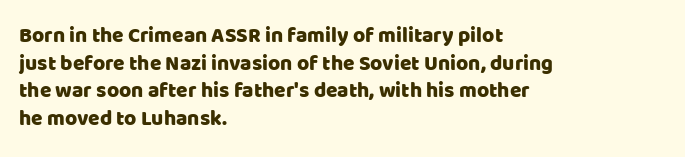
Line starts are locked; line ends wander. Leading matches the norm, producing a regular column. Characters remain perfectly vertical along every line. The area under the type is left untouched. Caption: standard tracking, unaltered.
